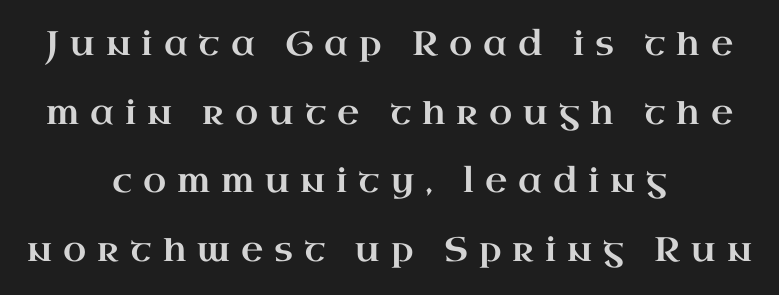
Looks like regular typesetting: each glyph gets only the width it needs. The passage shown is typeset with a serif family. Lines of text with bare space underneath. Look at the tracking — it's clearly loosened, letters drifting apart. A roman cut, with each character standing at attention.
